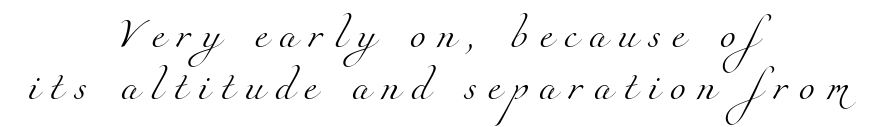
Serif or sans? Serif — the stroke terminals have little feet. Varying glyph widths throughout — classic text-font behaviour. The cut favours lightness, reaching ordinary text weight at its darkest. Caption: expanded tracking, letters set apart. Where is the straight margin? There isn't one; the lines are centered. The strip under each line holds only bare page.
